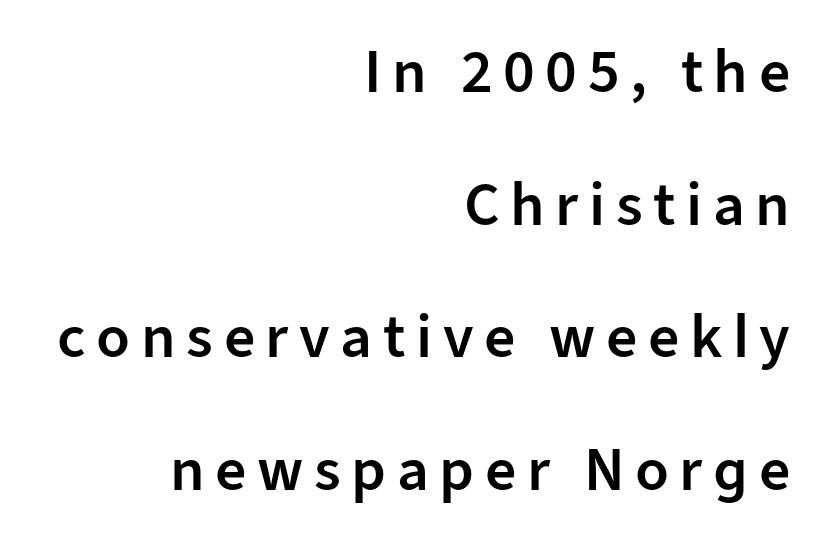
{"serif": "no", "italic": "no", "bold": "semi", "weight": "semibold", "width": "normal", "stroke_contrast": "low", "x_height": "medium", "monospaced": "no", "underline": "no", "align": "right", "line_spacing": "loose", "line_spacing_ratio": 2.14, "glyph_px": 62}
